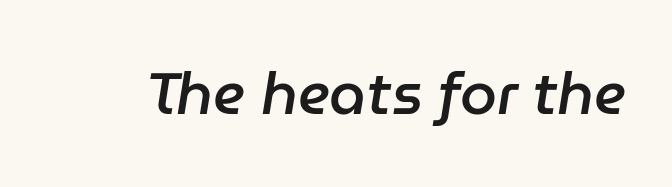
Q: Is the text bold? A: Semi-bold.
Q: Is the text italic (slanted)? A: Yes, it leans right by about 9 degrees.
Q: Is the text underlined? A: No.
Q: Is the spacing between letters normal or unusually wide? A: Normal.
Q: Width (condensed, normal, or wide)? A: Normal.
Q: Stroke contrast? A: Low.
Q: x-height? A: Medium.
Q: Monospaced? A: No.
